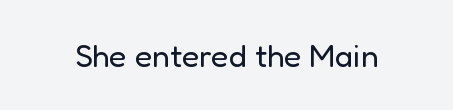
The image shows 32 px regular-weight sans-serif type, upright; set normal letter spacing, not underlined; low stroke contrast and a medium x-height.
